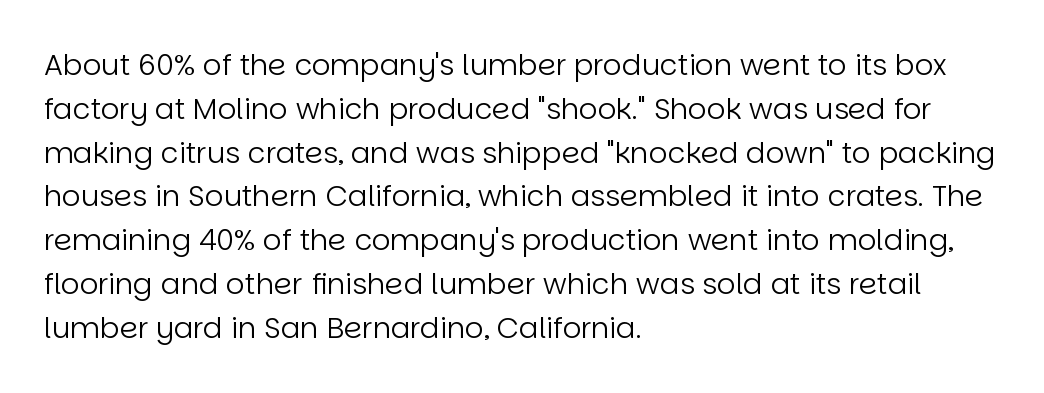
{"serif": "no", "italic": "no", "bold": "no", "weight": "regular", "width": "normal", "stroke_contrast": "low", "x_height": "large", "monospaced": "no", "underline": "no", "align": "left", "line_spacing": "normal", "line_spacing_ratio": 1.51, "letter_spacing": "normal", "letter_spacing_em": 0.0, "glyph_px": 29}
